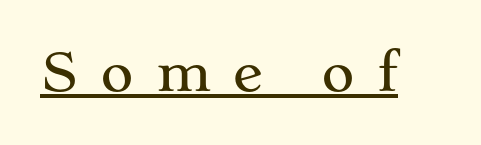
Q: Is the text italic (slanted)? A: No, it is upright.
Q: Is the typeface a serif or a sans-serif typeface? A: Serif.
Q: Is the text underlined? A: Yes.
Q: Is the spacing between letters normal or unusually wide? A: Unusually wide.
Q: Width (condensed, normal, or wide)? A: Wide.
Q: Stroke contrast? A: Medium.
Q: x-height? A: Medium.
Q: Monospaced? A: No.
